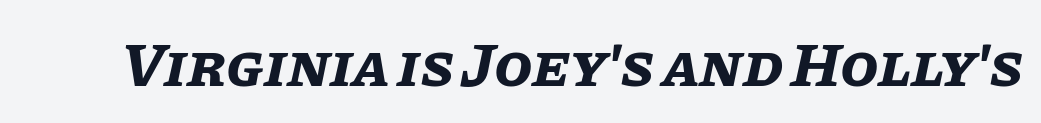
Q: Is the text bold? A: Yes.
Q: Is the text italic (slanted)? A: Yes, it leans right by about 11 degrees.
Q: Is the text underlined? A: No.
Q: Is the spacing between letters normal or unusually wide? A: Normal.
Q: Width (condensed, normal, or wide)? A: Normal.
Q: Stroke contrast? A: Low.
Q: x-height? A: Large.
Q: Monospaced? A: No.
